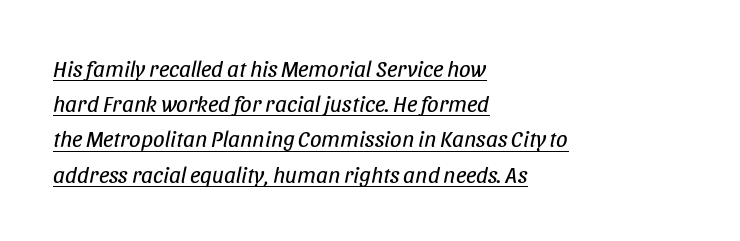
Weight: not bold — regular or lighter. Is the block centered? No — it sits flush against the left margin. This sample uses plain, unmodified letter spacing. Interline gaps are of average width in this sample. Beneath each row of characters lies a ruled line.
